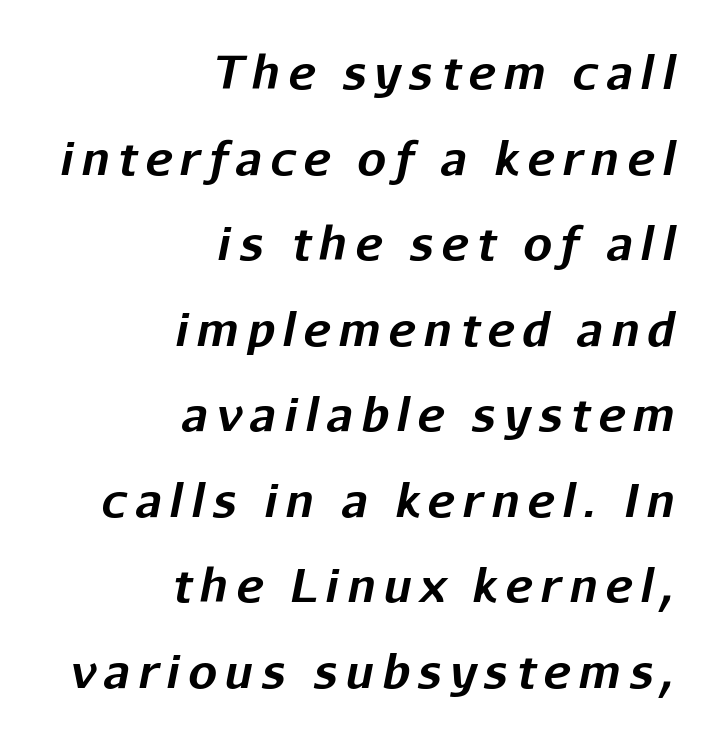
The image shows 46 px bold type, italic (leaning right); set right-aligned, line spacing 1.86x, not underlined; low stroke contrast and a medium x-height.
